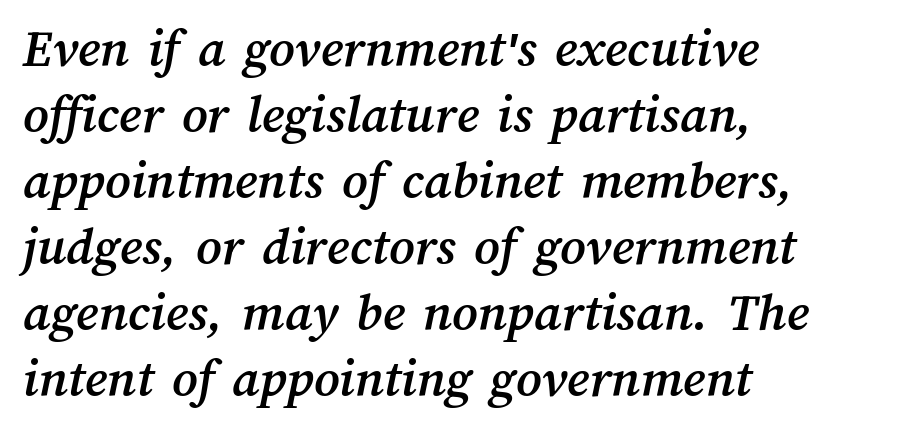
The image shows 55 px text type; set left-aligned, line spacing 1.2x, normal letter spacing, not underlined; medium stroke contrast and a medium x-height.
